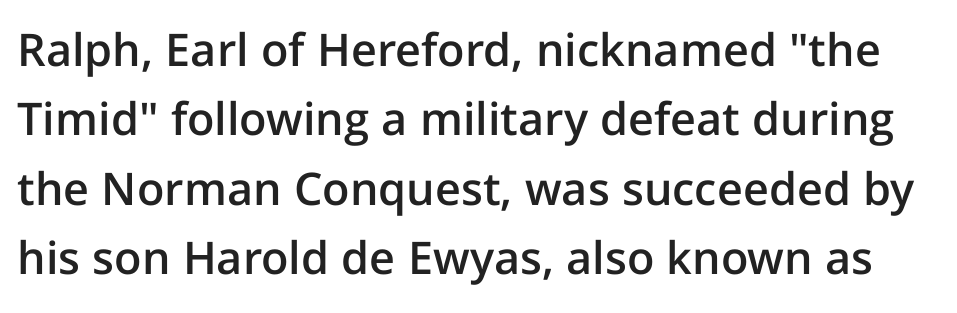
How would I describe the line gaps? Plain and ordinary. These lines are rendered in a variable-pitch font. Underlining? Definitely not there. The letters are semibold — heavier than regular but short of a full bold. It's the straight-up-and-down kind of type.
